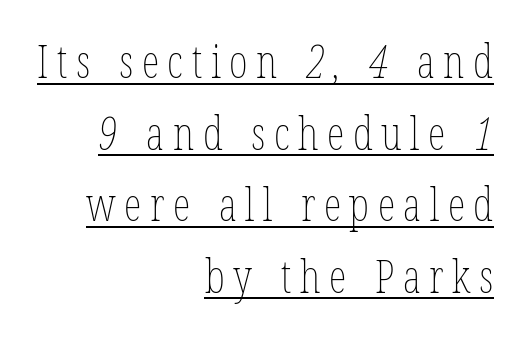
The image shows 45 px thin, condensed type; set right-aligned, normal line spacing (1.59x), underlined; low stroke contrast and a medium x-height.
